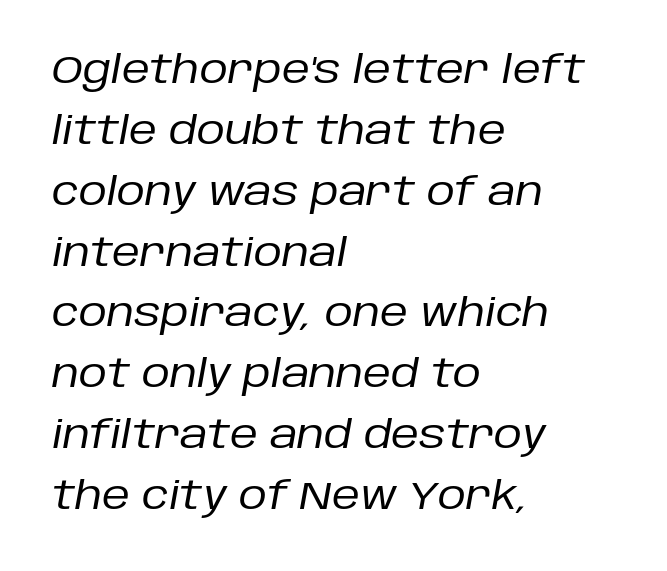
Words float on clear page, feet unadorned. Line starts are locked; line ends wander. Stem width sits at or under what a default text font uses. Nobody touched the tracking dial on this one.
